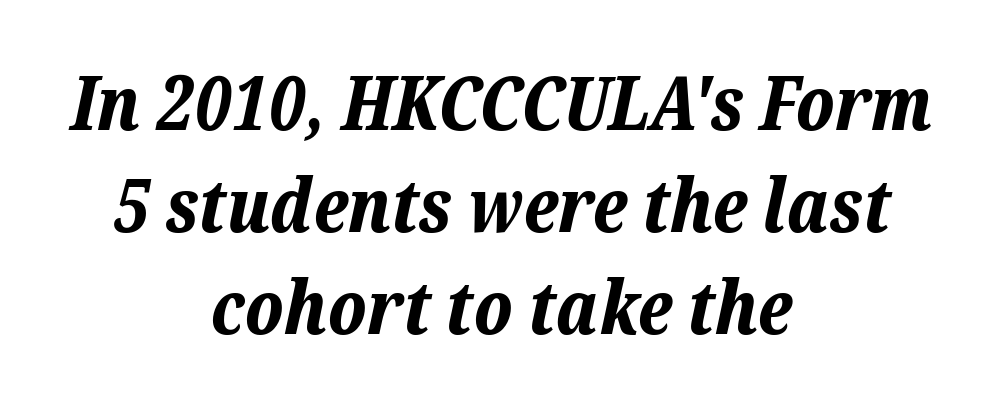
The image shows 75 px bold type, italic (leaning right); set centered, normal line spacing (1.36x), normal letter spacing, not underlined; low stroke contrast and a medium x-height.
